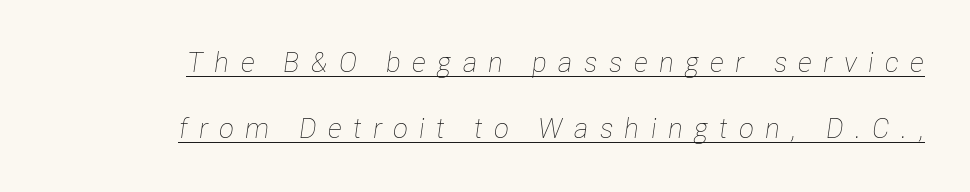
In designer terms, the underline attribute is active on this setting. Does the copy run flush right? Yes — the right margin is perfectly even. The face looks like a standard text weight, possibly lighter. Someone cranked the tracking dial way up on this one. The rendering uses a large line-height, opening up the rows. Varying glyph widths throughout — classic text-font behaviour.
